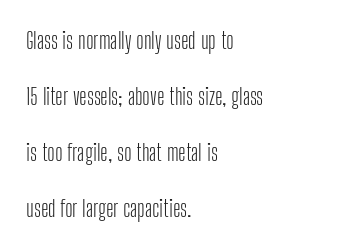
All the whitespace from short lines collects on the right. The font is comparable to plain body text, perhaps lighter. No extra tracking has been applied to these lines. The passage shown stacks its lines with a broad gap. The font's upright variant was chosen for this text. Anything drawn beneath the words? Only blank space.
